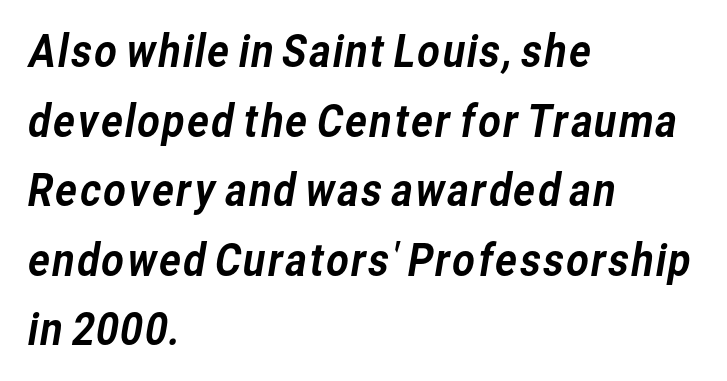
The image shows 44 px sans-serif type; set left-aligned, normal line spacing (1.58x), normal letter spacing, not underlined; low stroke contrast and a medium x-height.
